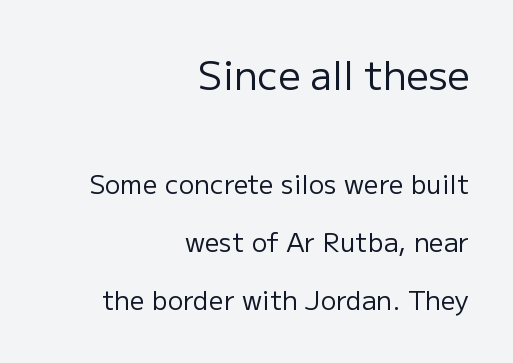
{"serif": "no", "italic": "no", "bold": "no", "weight": "regular", "width": "normal", "stroke_contrast": "low", "x_height": "medium", "monospaced": "no", "underline": "no", "align": "right", "line_spacing": "loose", "line_spacing_ratio": 2.24, "letter_spacing": "normal", "letter_spacing_em": 0.0, "larger_block": "first", "size_ratio": 1.5, "glyph_px": 39}
